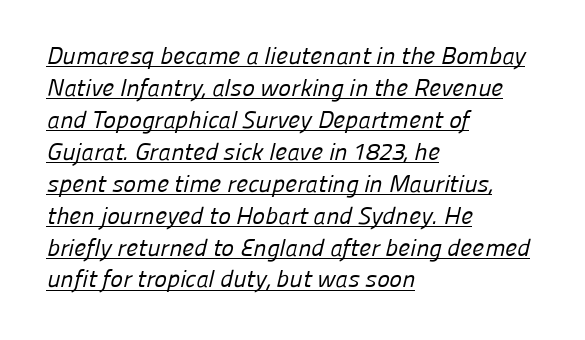
The image shows 24 px text type; set left-aligned, normal line spacing (1.33x), normal letter spacing, underlined.
